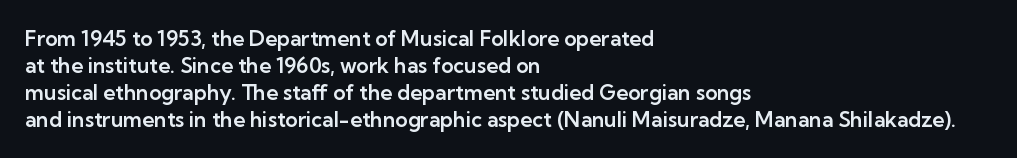
{"italic": "no", "underline": "no", "align": "left", "line_spacing": "normal", "line_spacing_ratio": 1.28, "letter_spacing": "normal", "letter_spacing_em": 0.0, "glyph_px": 21}
